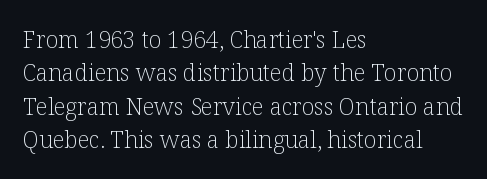
Q: Is the text bold? A: No.
Q: Is the text italic (slanted)? A: No, it is upright.
Q: Is the text underlined? A: No.
Q: How is the paragraph aligned? A: Left-aligned.
Q: Is the spacing between letters normal or unusually wide? A: Normal.
Q: Is the spacing between lines tight, normal or loose? A: Normal.
